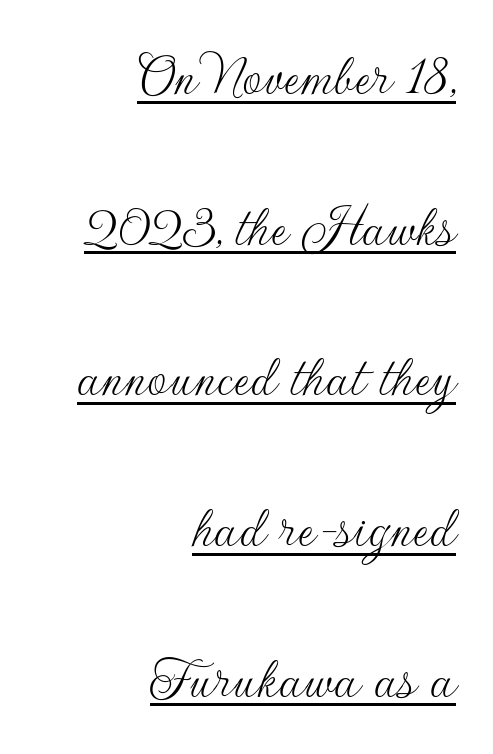
Q: Is the text bold? A: No.
Q: Is the text italic (slanted)? A: Yes.
Q: Is the typeface a serif or a sans-serif typeface? A: Sans-serif.
Q: Is the text underlined? A: Yes.
Q: How is the paragraph aligned? A: Right-aligned.
Q: Is the spacing between letters normal or unusually wide? A: Normal.
Q: Is the spacing between lines tight, normal or loose? A: Loose.
Q: Width (condensed, normal, or wide)? A: Normal.
Q: Stroke contrast? A: Low.
Q: x-height? A: Small.
Q: Monospaced? A: No.
